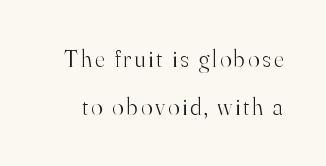
The image shows 24 px text type, upright; set loose line spacing (2.02x), not underlined.
